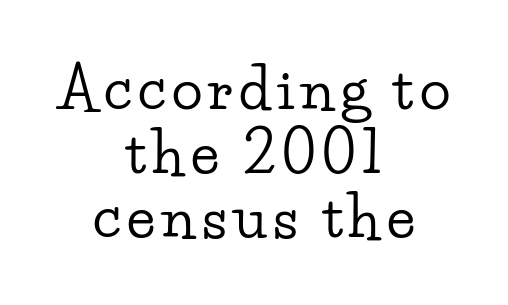
{"serif": "yes", "italic": "no", "width": "wide", "stroke_contrast": "low", "x_height": "small", "monospaced": "no", "underline": "no", "align": "center", "line_spacing": "tight", "line_spacing_ratio": 1.12, "glyph_px": 57}
